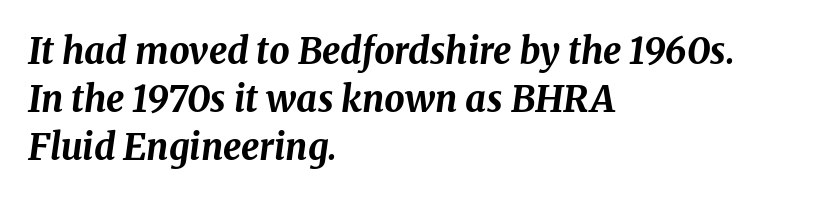
Q: Is the text bold? A: Yes.
Q: Is the text italic (slanted)? A: Yes, it leans right by about 8 degrees.
Q: Is the text underlined? A: No.
Q: How is the paragraph aligned? A: Left-aligned.
Q: Is the spacing between letters normal or unusually wide? A: Normal.
Q: Is the spacing between lines tight, normal or loose? A: Normal.
Q: Width (condensed, normal, or wide)? A: Normal.
Q: Stroke contrast? A: Medium.
Q: x-height? A: Medium.
Q: Monospaced? A: No.
